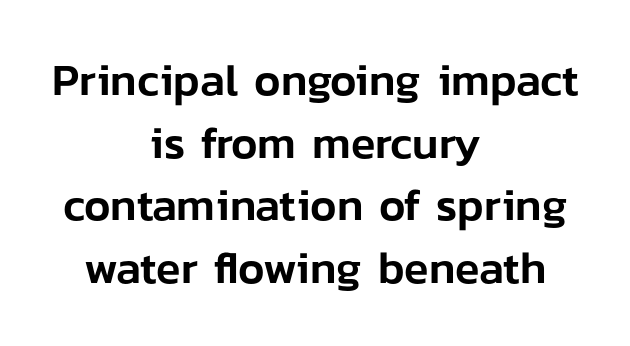
The image shows 45 px sans-serif type, upright; set centered, normal line spacing (1.39x), normal letter spacing, not underlined; low stroke contrast and a medium x-height.
